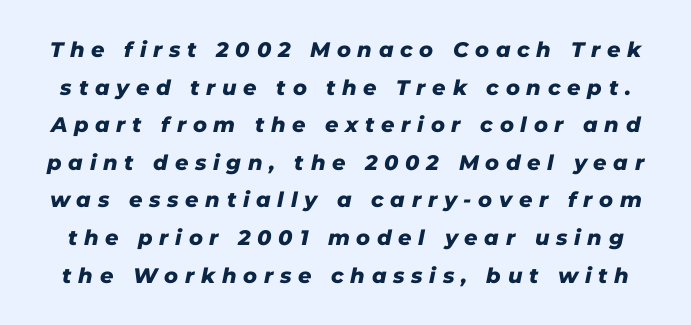
The image shows 21 px bold type, italic (leaning right); set line spacing 1.79x, unusually wide letter spacing (+0.32 em), not underlined.
